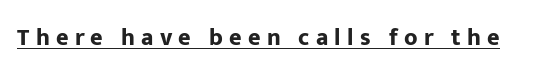
Q: Is the text bold? A: Yes.
Q: Is the text italic (slanted)? A: No, it is upright.
Q: Is the text underlined? A: Yes.
Q: Is the spacing between letters normal or unusually wide? A: Unusually wide.
